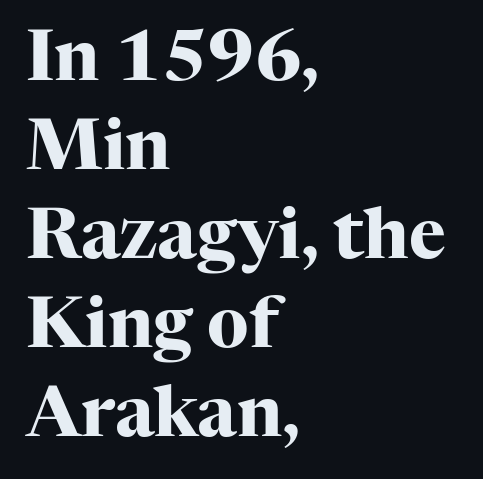
Q: Is the text bold? A: Yes.
Q: Is the text italic (slanted)? A: No, it is upright.
Q: Is the typeface a serif or a sans-serif typeface? A: Serif.
Q: Is the text underlined? A: No.
Q: How is the paragraph aligned? A: Left-aligned.
Q: Is the spacing between letters normal or unusually wide? A: Normal.
Q: Is the spacing between lines tight, normal or loose? A: Normal.
Q: Width (condensed, normal, or wide)? A: Normal.
Q: Stroke contrast? A: High.
Q: x-height? A: Medium.
Q: Monospaced? A: No.
